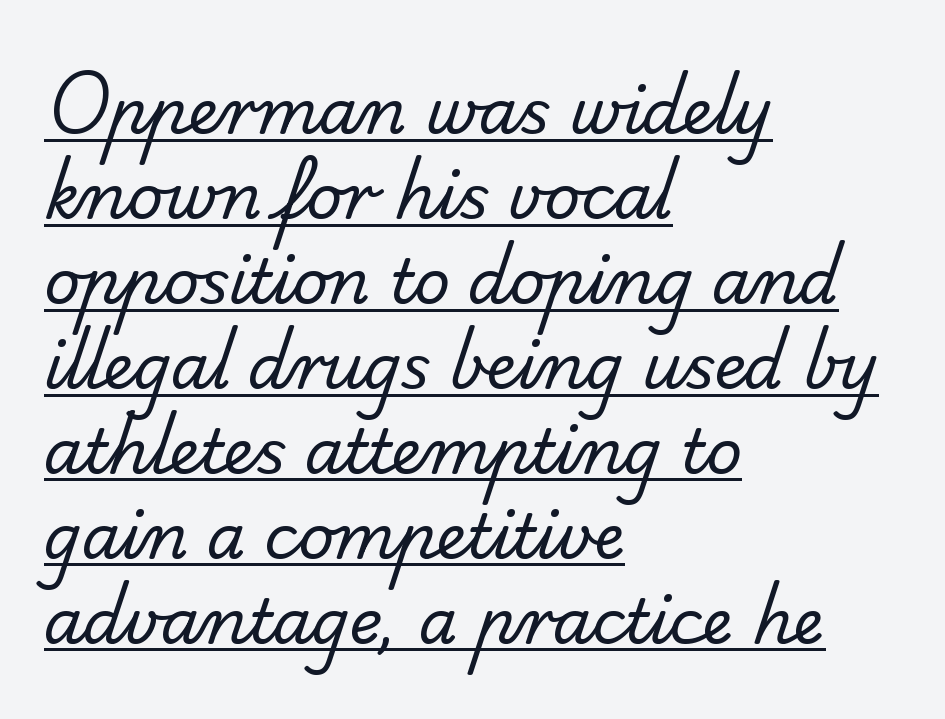
{"serif": "no", "bold": "no", "weight": "regular", "width": "normal", "stroke_contrast": "low", "x_height": "small", "monospaced": "no", "underline": "yes", "align": "left", "line_spacing": "normal", "line_spacing_ratio": 1.37, "letter_spacing": "normal", "letter_spacing_em": 0.0, "glyph_px": 62}
